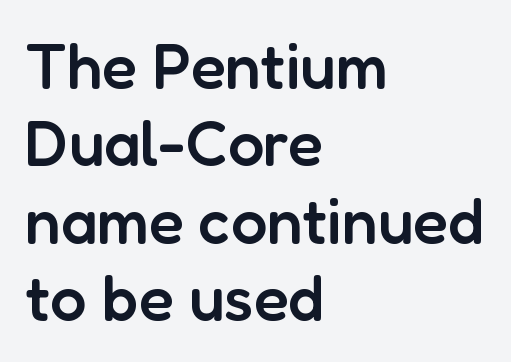
Q: Is the text bold? A: Semi-bold.
Q: Is the text italic (slanted)? A: No, it is upright.
Q: Is the typeface a serif or a sans-serif typeface? A: Sans-serif.
Q: Is the text underlined? A: No.
Q: How is the paragraph aligned? A: Left-aligned.
Q: Is the spacing between letters normal or unusually wide? A: Normal.
Q: Width (condensed, normal, or wide)? A: Normal.
Q: Stroke contrast? A: Low.
Q: x-height? A: Medium.
Q: Monospaced? A: No.
